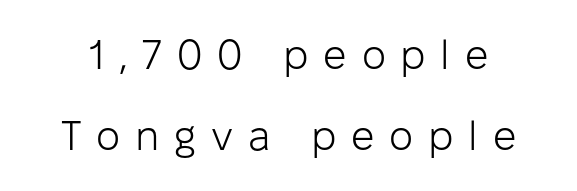
Q: Is the text bold? A: No.
Q: Is the text italic (slanted)? A: No, it is upright.
Q: Is the typeface a serif or a sans-serif typeface? A: Sans-serif.
Q: Is the text underlined? A: No.
Q: Is the spacing between letters normal or unusually wide? A: Unusually wide.
Q: Is the spacing between lines tight, normal or loose? A: Loose.
Q: Width (condensed, normal, or wide)? A: Normal.
Q: Stroke contrast? A: Low.
Q: x-height? A: Medium.
Q: Monospaced? A: No.
